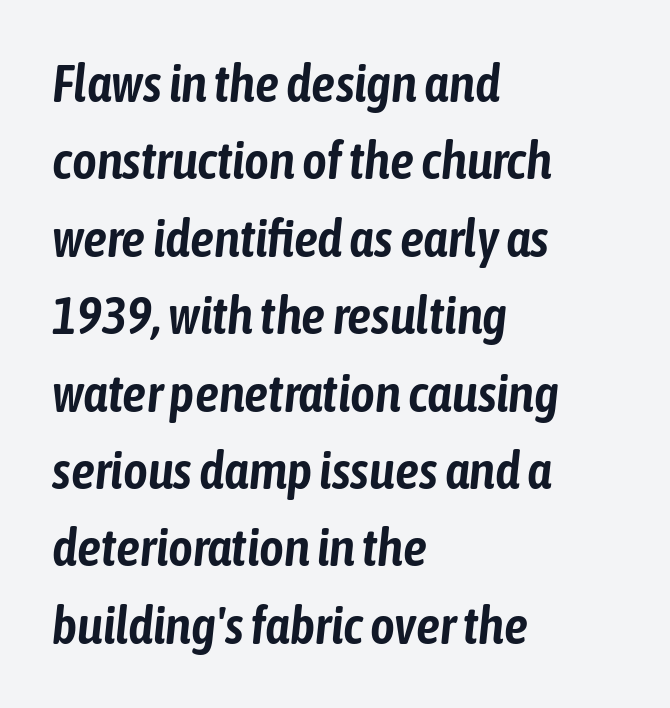
The image shows 53 px condensed type, italic (leaning right); set left-aligned, normal line spacing (1.46x), normal letter spacing, not underlined; low stroke contrast and a medium x-height.
